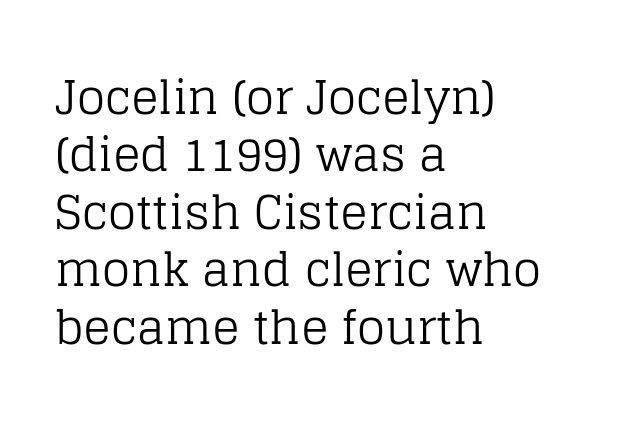
The image shows 46 px regular-weight serif type, upright; set left-aligned, normal line spacing (1.25x), normal letter spacing, not underlined; low stroke contrast and a large x-height.
